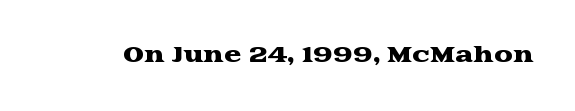
The image shows 21 px text type, upright; set normal letter spacing, not underlined.
